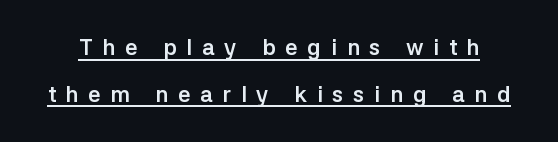
Q: Is the text bold? A: Yes.
Q: Is the text italic (slanted)? A: No, it is upright.
Q: Is the text underlined? A: Yes.
Q: Is the spacing between letters normal or unusually wide? A: Unusually wide.
Q: Is the spacing between lines tight, normal or loose? A: Loose.
